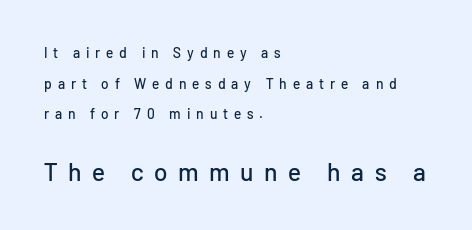
Typesetter's note — lower block bumped up in size, upper block left smaller. You could only call the tracking loose — the letters float apart. The space beneath each line is pristine and unruled. This is the regular roman posture of the typeface. Compared with typical paragraphs, the rows here are farther apart. Every row of glyphs begins at an identical x-position on the left.
